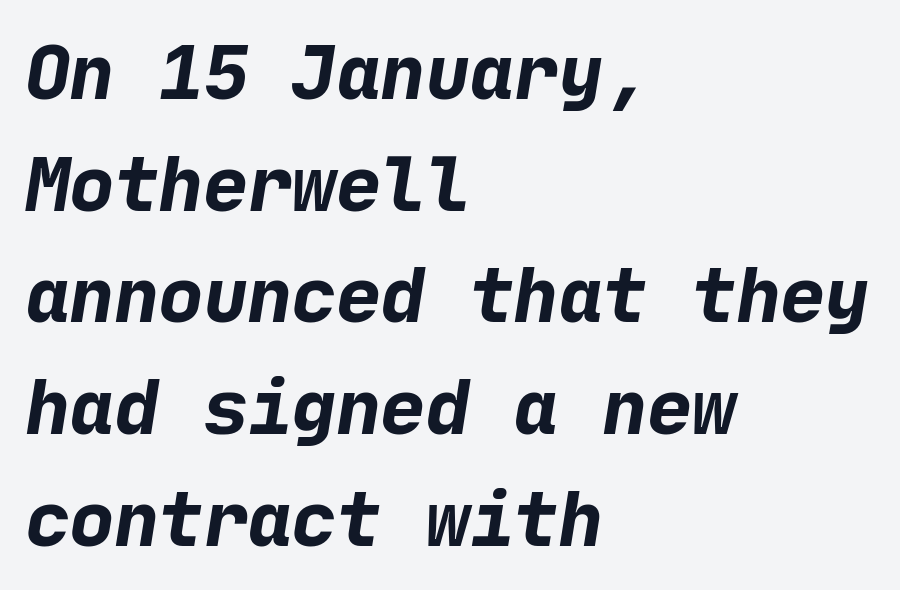
Does extra space separate the letters? No, they use regular spacing. The rendering shows plain stroke endings on the letterforms — a sans-serif design. Line beginnings align vertically; line endings do not. As a designer I'd log this as weight 700, bold. The foot of each line stays bare and open.
